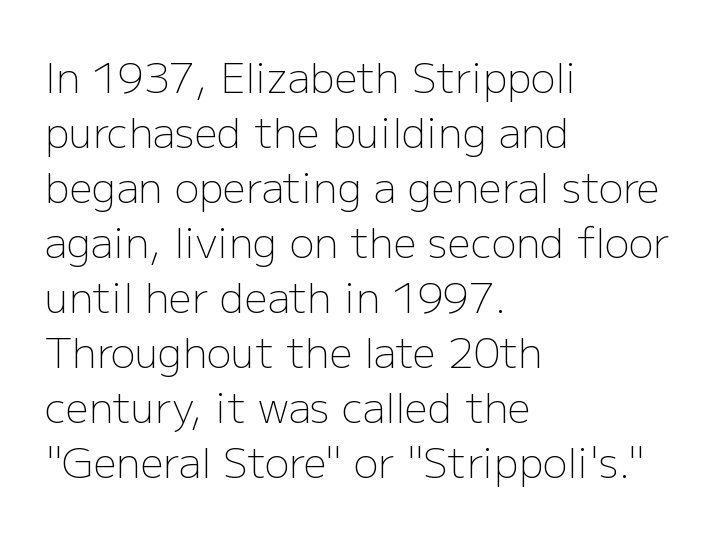
Unlike a traditional serif, this face leaves its strokes unadorned. Does the copy run flush right? No — it runs flush left. This is the regular roman posture of the typeface. The space directly below the letters is spotless. Spacing verdict: proportional, widths tailored to each character.
